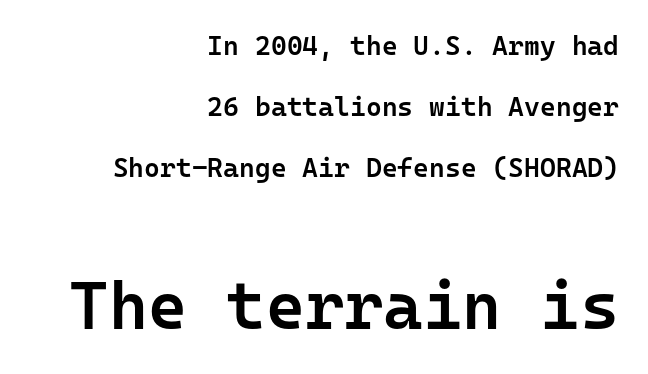
Q: Is the text bold? A: Semi-bold.
Q: Is the text italic (slanted)? A: No, it is upright.
Q: Is the typeface a serif or a sans-serif typeface? A: Sans-serif.
Q: Is the text underlined? A: No.
Q: How is the paragraph aligned? A: Right-aligned.
Q: Is the spacing between letters normal or unusually wide? A: Normal.
Q: Is the spacing between lines tight, normal or loose? A: Loose.
Q: Which block of text is set in a larger size, the first (top) or the second (bottom)? A: The second (bottom) one.
Q: Width (condensed, normal, or wide)? A: Normal.
Q: Stroke contrast? A: Low.
Q: x-height? A: Medium.
Q: Monospaced? A: Yes.
